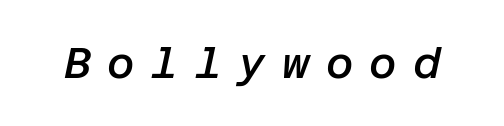
The image shows 42 px semibold type, italic (leaning right); set unusually wide letter spacing (+0.39 em), not underlined; low stroke contrast and a large x-height.
